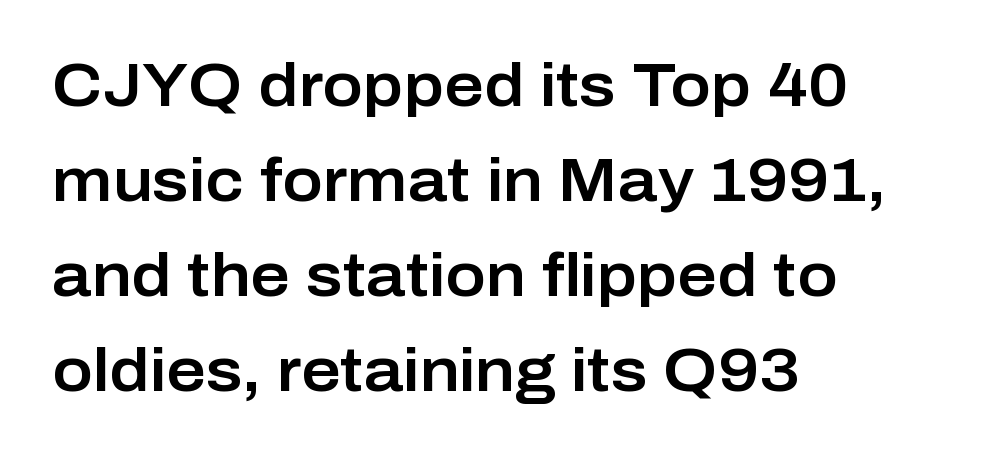
Glance below the letters and you will spot only blank space. The letters advance in unequal steps, a hallmark of proportional type. Regarding leading, the lines here are spaced in the standard way. This rendering uses left alignment, leaving the right contour irregular.
